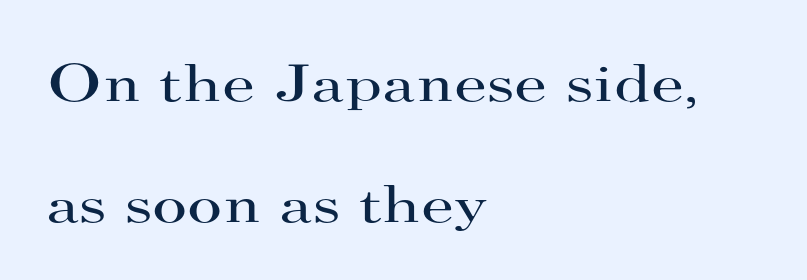
The image shows 54 px regular-weight, wide serif type, upright; set left-aligned, loose line spacing (2.25x), normal letter spacing, not underlined; high stroke contrast and a small x-height.
